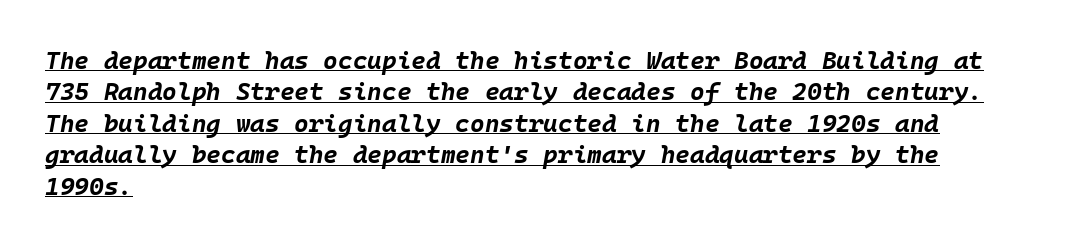
The ragged edge is on the right, which tells us the setting is flush left. Pretty heavy lettering here — definitely bold. Underlining? Definitely there. The rows are spaced the way most documents space them.
